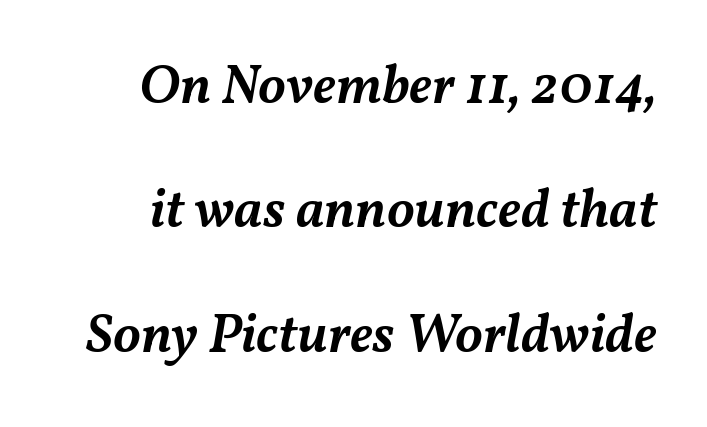
Each letter keeps its own natural width here, so spacing adapts to shape. Successive baselines arrive slowly, with a big drop between each. Emphasis-style slanted type is in use. The sample has been set in demibold, a notch under bold. The specimen omits any rule beneath the text block's lines. You could call the tracking neutral — neither tight nor loose.
